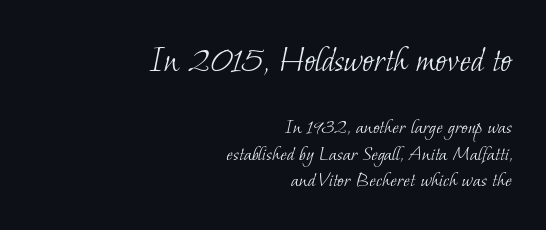
Q: Is the text bold? A: No.
Q: Is the typeface a serif or a sans-serif typeface? A: Serif.
Q: Is the text underlined? A: No.
Q: How is the paragraph aligned? A: Right-aligned.
Q: Is the spacing between letters normal or unusually wide? A: Normal.
Q: Which block of text is set in a larger size, the first (top) or the second (bottom)? A: The first (top) one.
Q: Width (condensed, normal, or wide)? A: Normal.
Q: Stroke contrast? A: Low.
Q: x-height? A: Small.
Q: Monospaced? A: No.
